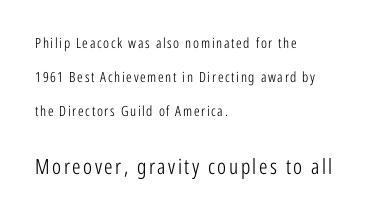
The image shows 21 px text type, upright; set left-aligned, loose line spacing (2.44x), not underlined; the second (bottom) block is 1.5x larger.
